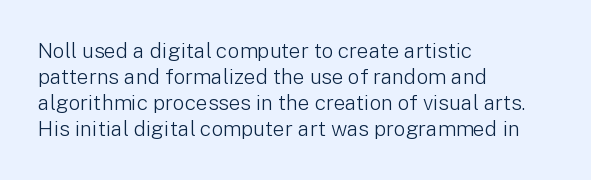
The typography opts for an upright posture over an oblique one. Unmarked baselines from the first word to the last. Students, note that the glyphs here touch the page at normal intervals. Which margin do the lines hug? The left one — the right edge is uneven. The typesetting does not lean heavy: it is not bold.
